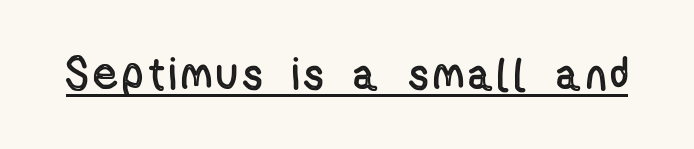
The image shows 45 px condensed type, upright; set underlined; a medium x-height.
